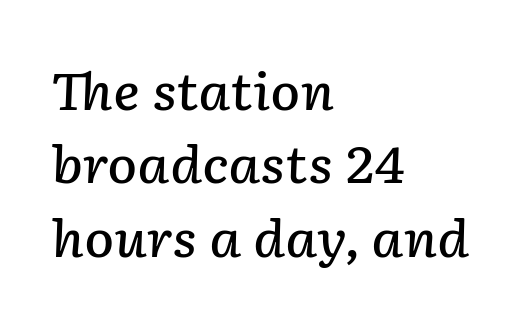
The image shows 50 px semibold type, italic (leaning right); set left-aligned, normal line spacing (1.47x), normal letter spacing, not underlined; low stroke contrast and a medium x-height.
